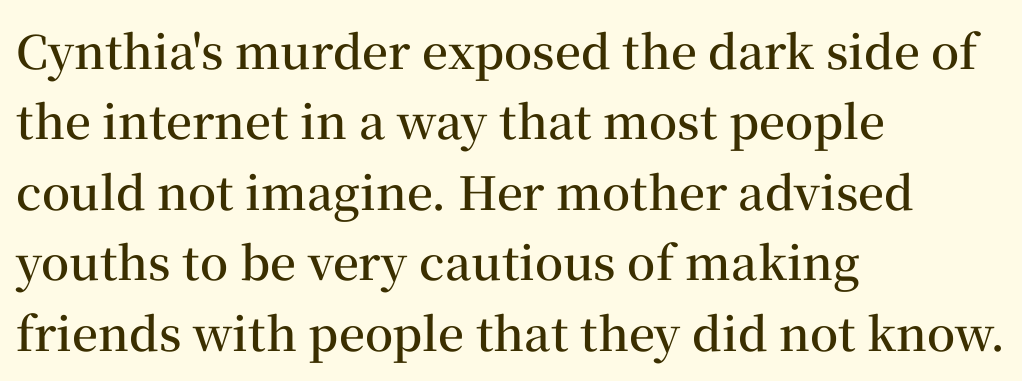
Q: Is the text bold? A: Semi-bold.
Q: Is the text italic (slanted)? A: No, it is upright.
Q: Is the typeface a serif or a sans-serif typeface? A: Serif.
Q: Is the text underlined? A: No.
Q: How is the paragraph aligned? A: Left-aligned.
Q: Is the spacing between letters normal or unusually wide? A: Normal.
Q: Is the spacing between lines tight, normal or loose? A: Normal.
Q: Width (condensed, normal, or wide)? A: Normal.
Q: Stroke contrast? A: Medium.
Q: x-height? A: Medium.
Q: Monospaced? A: No.
